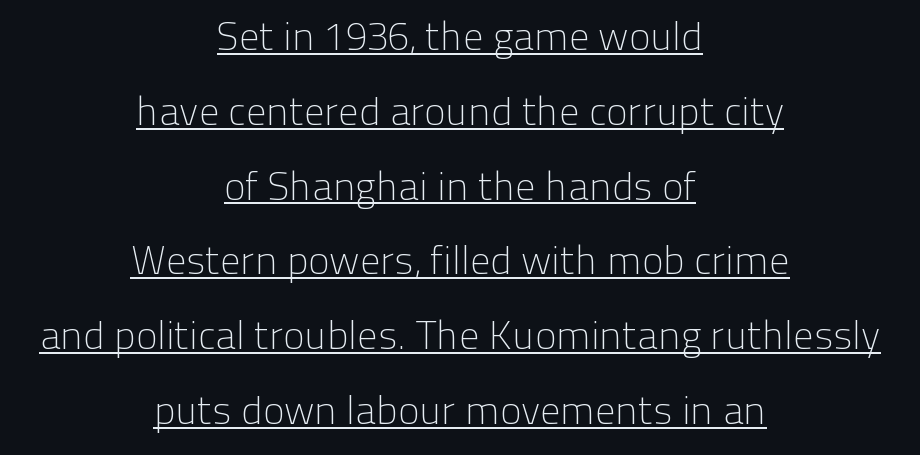
Q: Is the text bold? A: No.
Q: Is the text italic (slanted)? A: No, it is upright.
Q: Is the typeface a serif or a sans-serif typeface? A: Sans-serif.
Q: Is the text underlined? A: Yes.
Q: How is the paragraph aligned? A: Centered.
Q: Is the spacing between letters normal or unusually wide? A: Normal.
Q: Width (condensed, normal, or wide)? A: Normal.
Q: Stroke contrast? A: Low.
Q: x-height? A: Medium.
Q: Monospaced? A: No.
